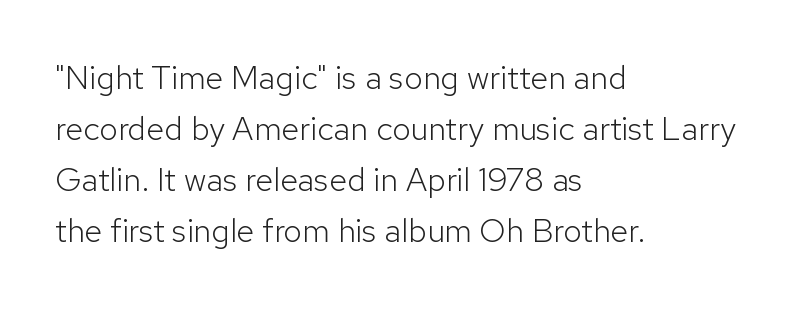
Q: Is the text bold? A: No.
Q: Is the text italic (slanted)? A: No, it is upright.
Q: Is the typeface a serif or a sans-serif typeface? A: Sans-serif.
Q: Is the text underlined? A: No.
Q: How is the paragraph aligned? A: Left-aligned.
Q: Is the spacing between letters normal or unusually wide? A: Normal.
Q: Is the spacing between lines tight, normal or loose? A: Normal.
Q: Width (condensed, normal, or wide)? A: Normal.
Q: Stroke contrast? A: Low.
Q: x-height? A: Medium.
Q: Monospaced? A: No.
